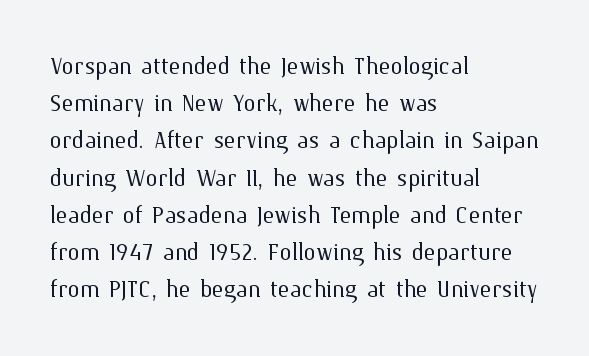
{"italic": "no", "bold": "no", "weight": "light", "width": "normal", "stroke_contrast": "medium", "x_height": "medium", "monospaced": "no", "underline": "no", "align": "left", "line_spacing_ratio": 1.2, "letter_spacing": "normal", "letter_spacing_em": 0.0, "glyph_px": 31}
